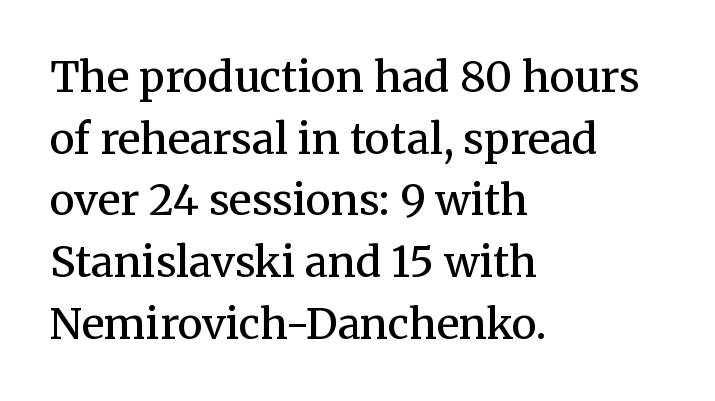
{"serif": "yes", "italic": "no", "bold": "semi", "weight": "semibold", "width": "normal", "stroke_contrast": "medium", "x_height": "medium", "monospaced": "no", "underline": "no", "align": "left", "line_spacing": "normal", "line_spacing_ratio": 1.47, "letter_spacing": "normal", "letter_spacing_em": 0.0, "glyph_px": 42}
